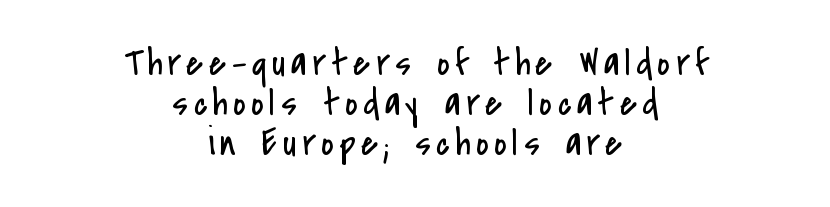
The vertical gap from one line to the next is small. These lines stack symmetrically, like a column narrowing and widening about its center. Examine the stroke ends and you'll find no serifs. The font's upright variant was chosen for this text. Character widths vary here, with narrow letters taking less room than wide ones.
